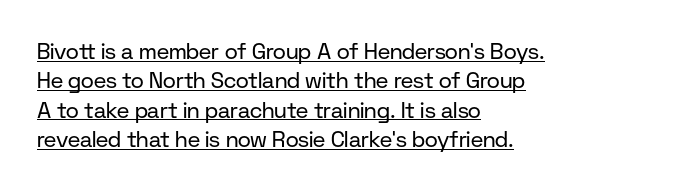
Q: Is the text bold? A: No.
Q: Is the text italic (slanted)? A: No, it is upright.
Q: Is the text underlined? A: Yes.
Q: How is the paragraph aligned? A: Left-aligned.
Q: Is the spacing between letters normal or unusually wide? A: Normal.
Q: Is the spacing between lines tight, normal or loose? A: Normal.
